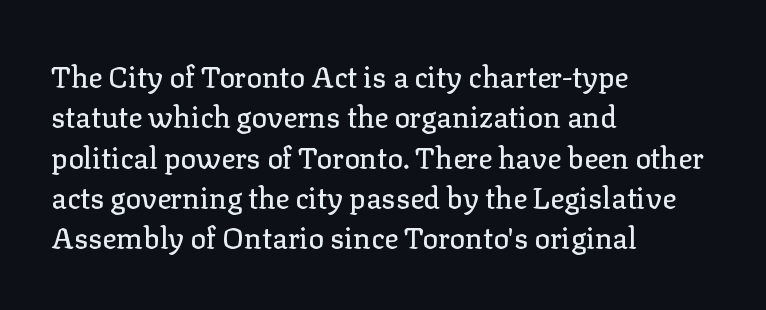
This sample has the flowing, uneven cadence of proportional lettering. The space between consecutive lines is moderate. The horizontal fit of the characters is conventional and even. The font family rendered here belongs to the serif group. Letters rest on an invisible, unmarked baseline. A classic flush-left, rag-right setting is used for this passage.
